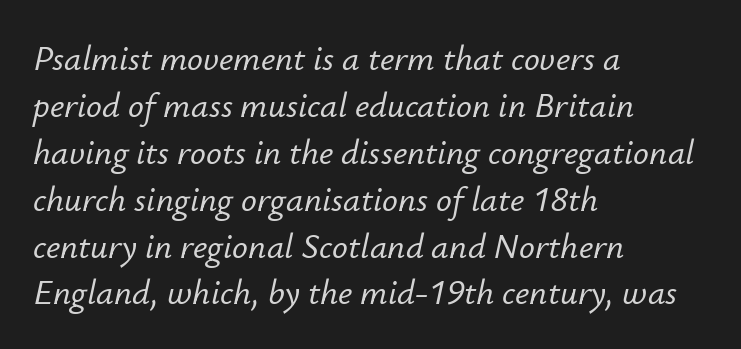
Only glyphs here, with clear space below each row. Think of a printed novel: that variable character pitch is what you see here. This sample is left-justified, so line endings fall wherever the words run out. Look at the tracking — it's just the regular setting, nothing added. Honestly, the row spacing looks completely unremarkable.
